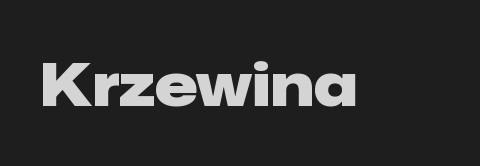
Q: Is the text bold? A: Yes.
Q: Is the text italic (slanted)? A: No, it is upright.
Q: Is the typeface a serif or a sans-serif typeface? A: Sans-serif.
Q: Is the text underlined? A: No.
Q: Is the spacing between letters normal or unusually wide? A: Normal.
Q: Width (condensed, normal, or wide)? A: Normal.
Q: Stroke contrast? A: Low.
Q: x-height? A: Medium.
Q: Monospaced? A: No.
